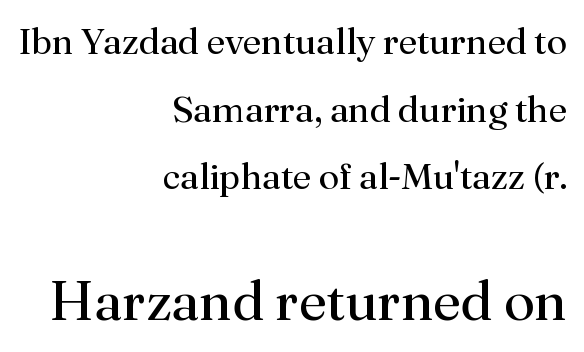
The baseline area is clear. Small over large — that's the arrangement of the two blocks here. Standard letterfit; no display-style spreading of the glyphs. What kind of face is this? One with serifs. Is the stroke heavy? The answer is a plain regular-or-lighter.
